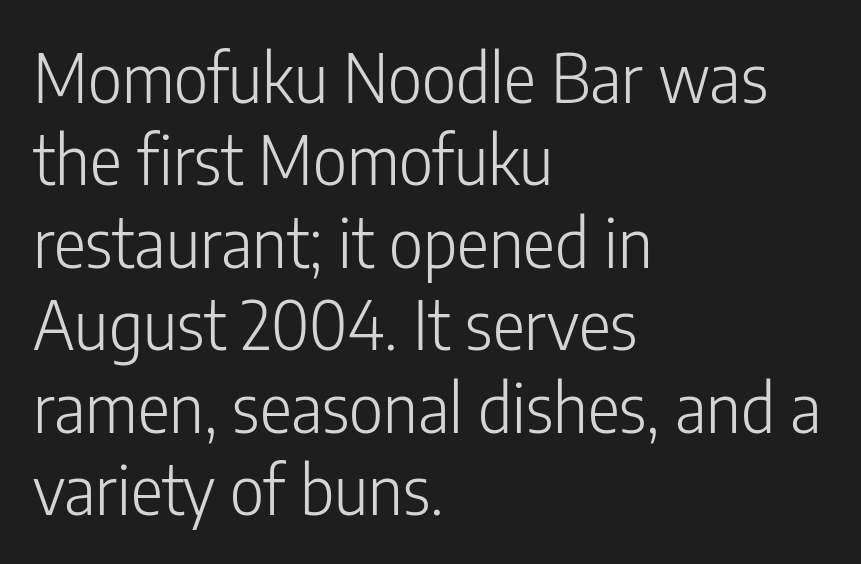
{"serif": "no", "italic": "no", "bold": "no", "weight": "light", "width": "condensed", "stroke_contrast": "low", "x_height": "medium", "monospaced": "no", "underline": "no", "align": "left", "line_spacing_ratio": 1.23, "letter_spacing": "normal", "letter_spacing_em": 0.0, "glyph_px": 67}
